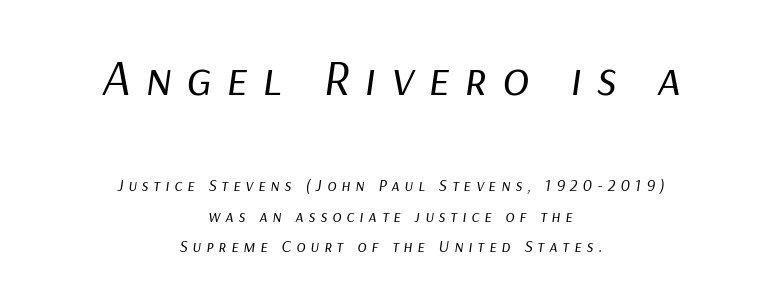
The image shows 50 px regular-weight type, italic (leaning right); set centered, line spacing 1.79x, unusually wide letter spacing (+0.29 em), not underlined; the first (top) block is 2.94x larger; low stroke contrast and a medium x-height.
